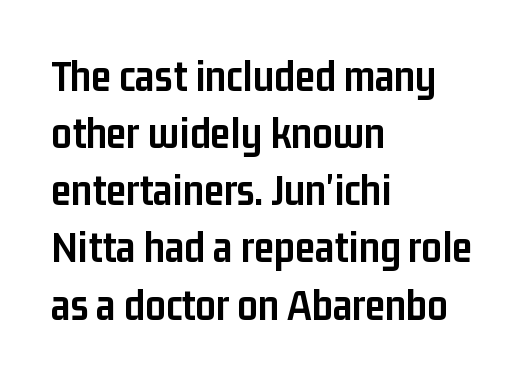
The image shows 45 px semibold, condensed sans-serif type, upright; set left-aligned, normal line spacing (1.27x), normal letter spacing, not underlined; low stroke contrast and a medium x-height.
